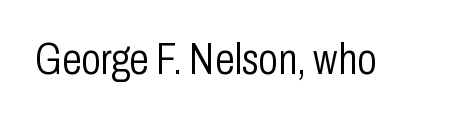
Q: Is the text bold? A: No.
Q: Is the text italic (slanted)? A: No, it is upright.
Q: Is the typeface a serif or a sans-serif typeface? A: Sans-serif.
Q: Is the text underlined? A: No.
Q: Is the spacing between letters normal or unusually wide? A: Normal.
Q: Width (condensed, normal, or wide)? A: Condensed.
Q: Stroke contrast? A: Low.
Q: x-height? A: Medium.
Q: Monospaced? A: No.
